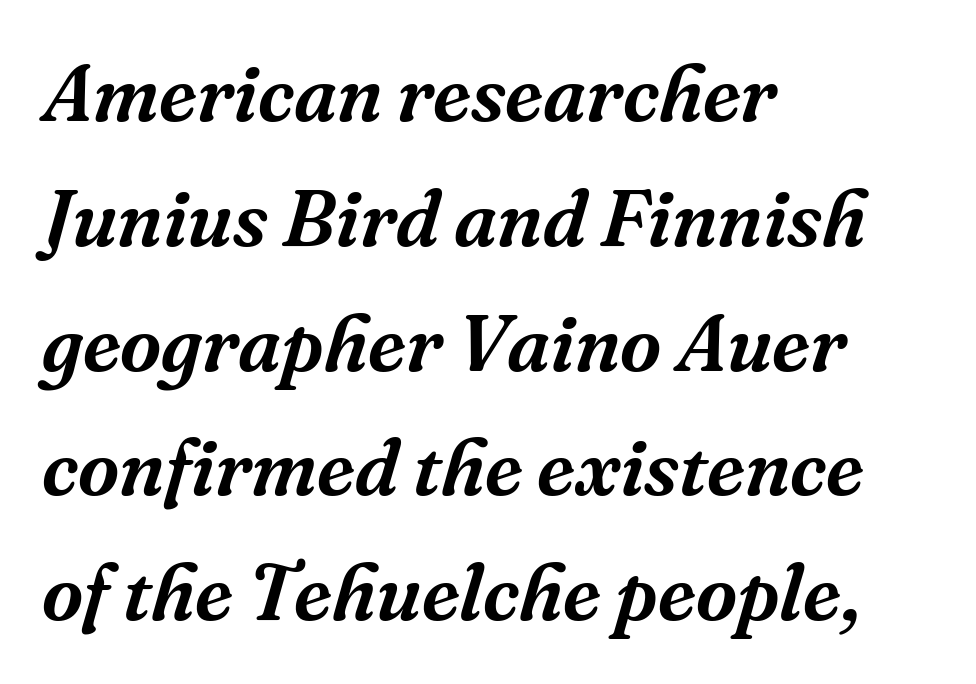
{"serif": "yes", "italic": "yes", "lean": "right", "slant_degrees": 16, "width": "normal", "stroke_contrast": "medium", "x_height": "medium", "monospaced": "no", "underline": "no", "align": "left", "line_spacing": "normal", "line_spacing_ratio": 1.56, "letter_spacing": "normal", "letter_spacing_em": 0.0, "glyph_px": 80}
